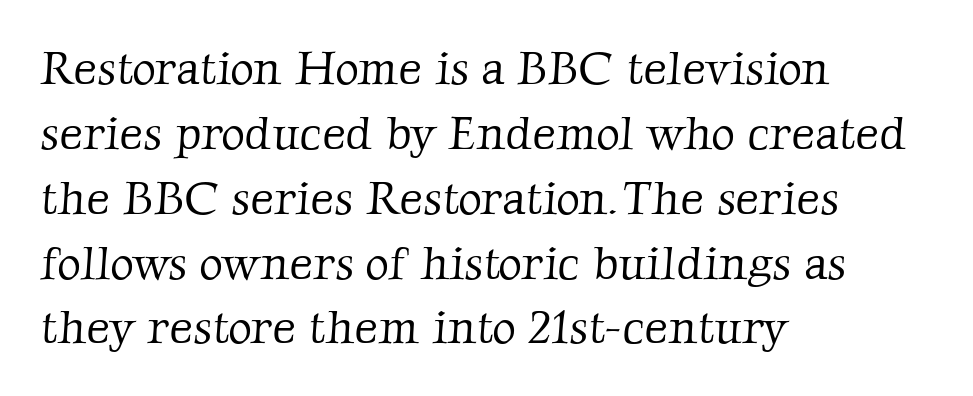
The image shows 46 px light serif type; set left-aligned, normal line spacing (1.41x), normal letter spacing, not underlined; low stroke contrast and a medium x-height.
